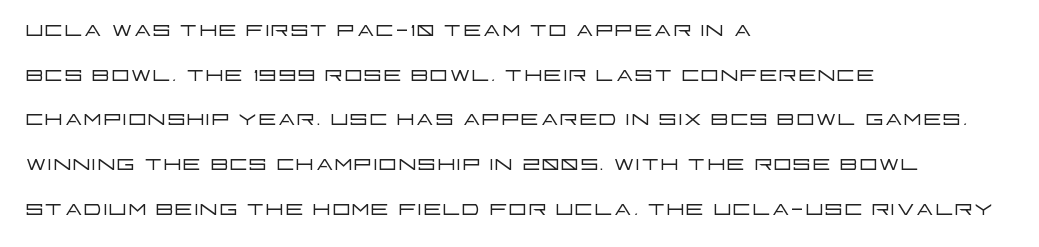
Q: Is the text bold? A: No.
Q: Is the text italic (slanted)? A: No, it is upright.
Q: Is the typeface a serif or a sans-serif typeface? A: Sans-serif.
Q: Is the text underlined? A: No.
Q: How is the paragraph aligned? A: Left-aligned.
Q: Is the spacing between letters normal or unusually wide? A: Normal.
Q: Is the spacing between lines tight, normal or loose? A: Normal.
Q: Width (condensed, normal, or wide)? A: Wide.
Q: Stroke contrast? A: Low.
Q: x-height? A: Large.
Q: Monospaced? A: No.
